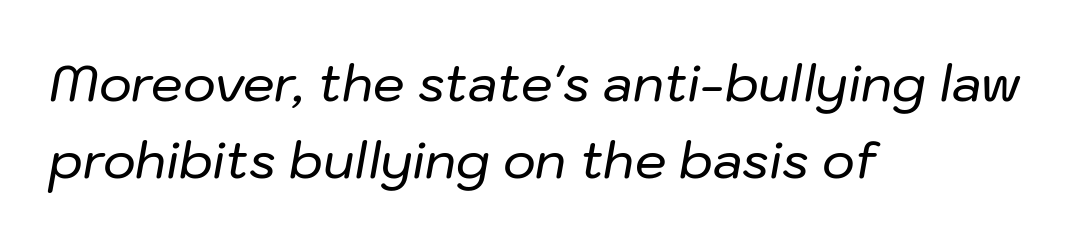
{"italic": "yes", "lean": "right", "slant_degrees": 10, "width": "normal", "stroke_contrast": "low", "x_height": "medium", "monospaced": "no", "underline": "no", "align": "left", "line_spacing": "normal", "line_spacing_ratio": 1.54, "letter_spacing": "normal", "letter_spacing_em": 0.0, "glyph_px": 50}
